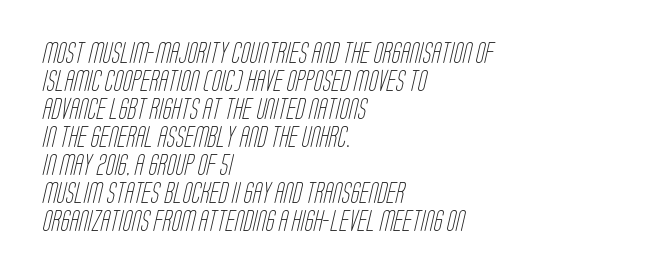
Letter spacing: default. Only glyphs here, with clear space below each row. The compositor pushed each line to the left boundary. The face looks like a standard text weight, possibly lighter. The rendering uses a moderate line-height, typical for paragraphs.
